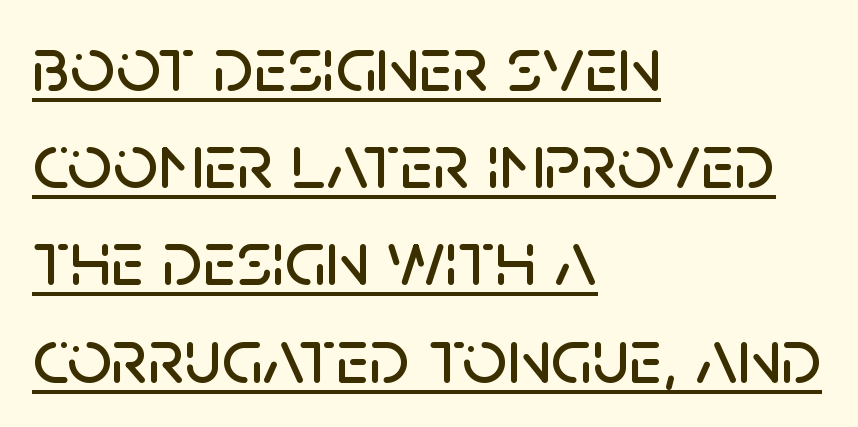
The image shows 79 px sans-serif type, upright; set left-aligned, line spacing 1.23x, normal letter spacing, underlined; low stroke contrast and a large x-height.
